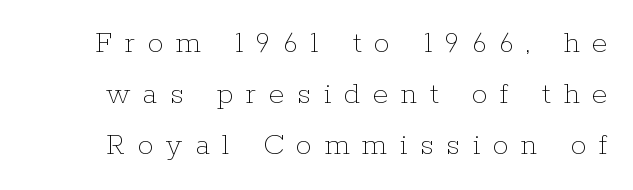
Q: Is the text bold? A: No.
Q: Is the text italic (slanted)? A: No, it is upright.
Q: Is the text underlined? A: No.
Q: Is the spacing between letters normal or unusually wide? A: Unusually wide.
Q: Is the spacing between lines tight, normal or loose? A: Normal.
Q: Width (condensed, normal, or wide)? A: Normal.
Q: Stroke contrast? A: Low.
Q: x-height? A: Medium.
Q: Monospaced? A: No.
